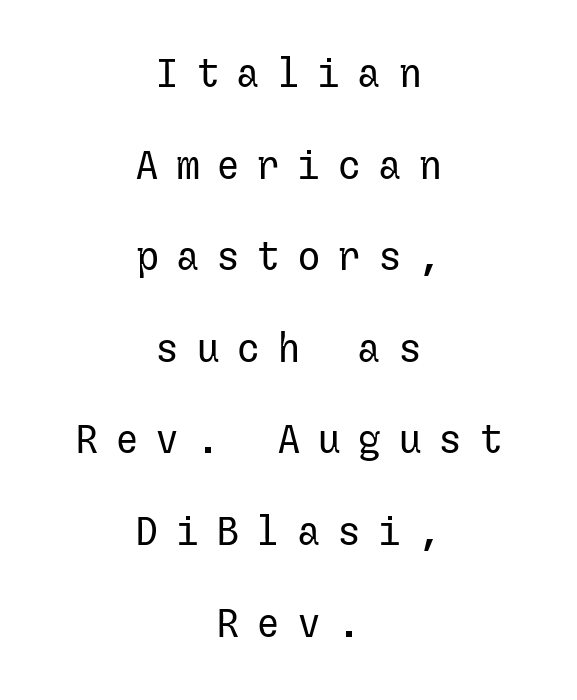
The image shows 40 px regular-weight sans-serif type, upright; set centered, loose line spacing (2.29x), unusually wide letter spacing (+0.41 em), not underlined; low stroke contrast and a medium x-height.
